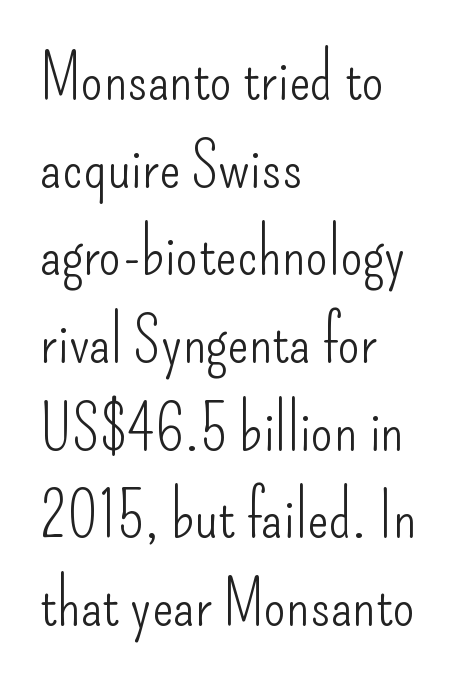
How would I describe the line gaps? Plain and ordinary. This sample is left-justified, so line endings fall wherever the words run out. Does the type have serifs? No, each stem ends abruptly. Is the type heavy? It reads as light-to-regular instead. Letter spacing: default. These lines are rendered in a variable-pitch font.
